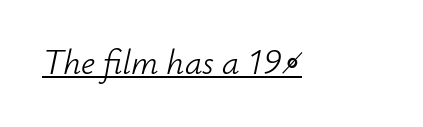
{"italic": "yes", "lean": "right", "slant_degrees": 12, "bold": "no", "weight": "light", "width": "normal", "stroke_contrast": "low", "x_height": "small", "monospaced": "no", "underline": "yes", "letter_spacing": "normal", "letter_spacing_em": 0.0, "glyph_px": 35}
